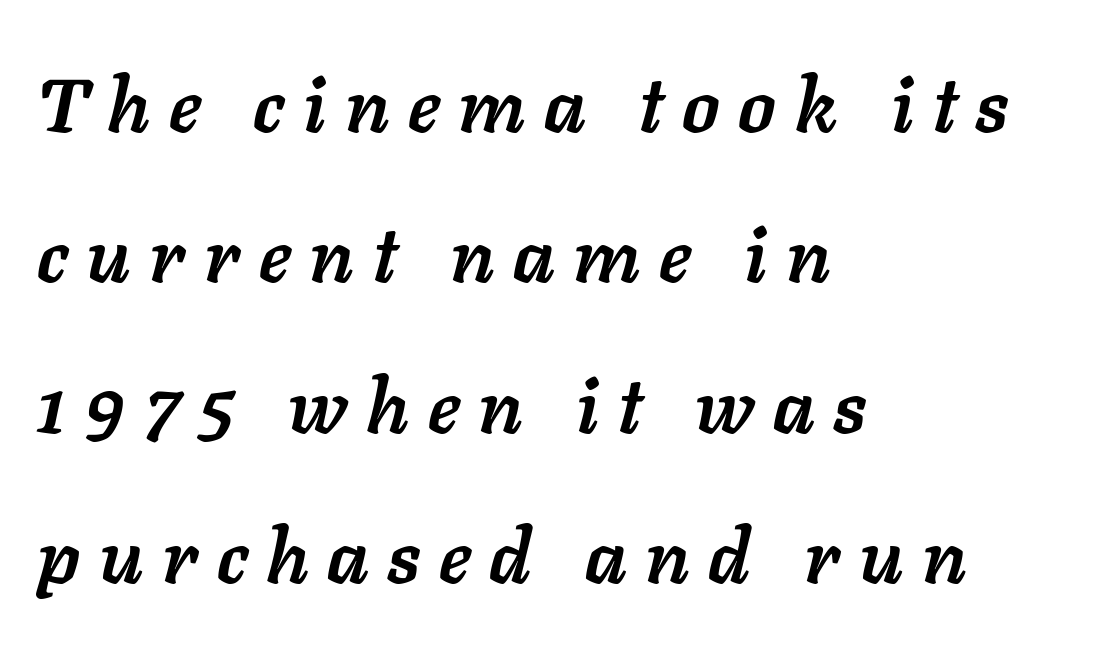
Q: Is the text bold? A: Yes.
Q: Is the text italic (slanted)? A: Yes, it leans right by about 11 degrees.
Q: Is the text underlined? A: No.
Q: How is the paragraph aligned? A: Left-aligned.
Q: Is the spacing between letters normal or unusually wide? A: Unusually wide.
Q: Is the spacing between lines tight, normal or loose? A: Loose.
Q: Width (condensed, normal, or wide)? A: Normal.
Q: Stroke contrast? A: Low.
Q: x-height? A: Medium.
Q: Monospaced? A: No.
